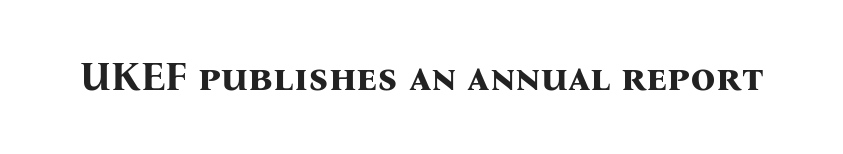
The image shows 39 px bold serif type, upright; set normal letter spacing, not underlined; medium stroke contrast and a medium x-height.
